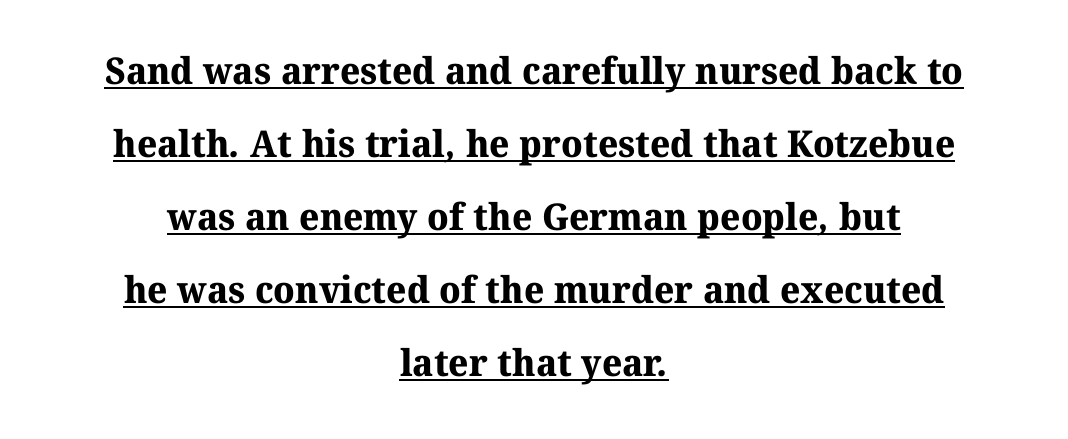
{"serif": "yes", "bold": "yes", "weight": "bold", "width": "normal", "stroke_contrast": "medium", "x_height": "medium", "monospaced": "no", "underline": "yes", "align": "center", "line_spacing": "loose", "line_spacing_ratio": 1.97, "letter_spacing": "normal", "letter_spacing_em": 0.0, "glyph_px": 37}
